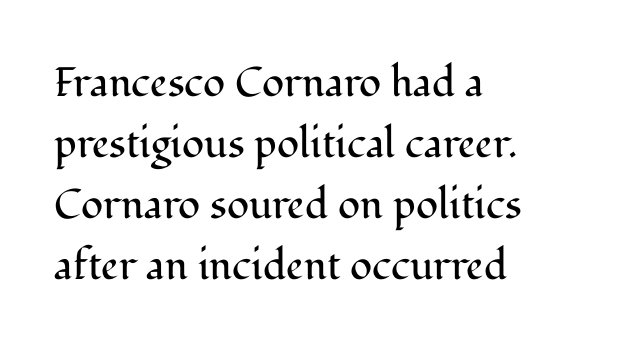
{"serif": "yes", "italic": "no", "bold": "no", "weight": "regular", "width": "normal", "stroke_contrast": "medium", "x_height": "medium", "monospaced": "no", "underline": "no", "align": "left", "line_spacing": "normal", "line_spacing_ratio": 1.49, "letter_spacing": "normal", "letter_spacing_em": 0.0, "glyph_px": 41}
